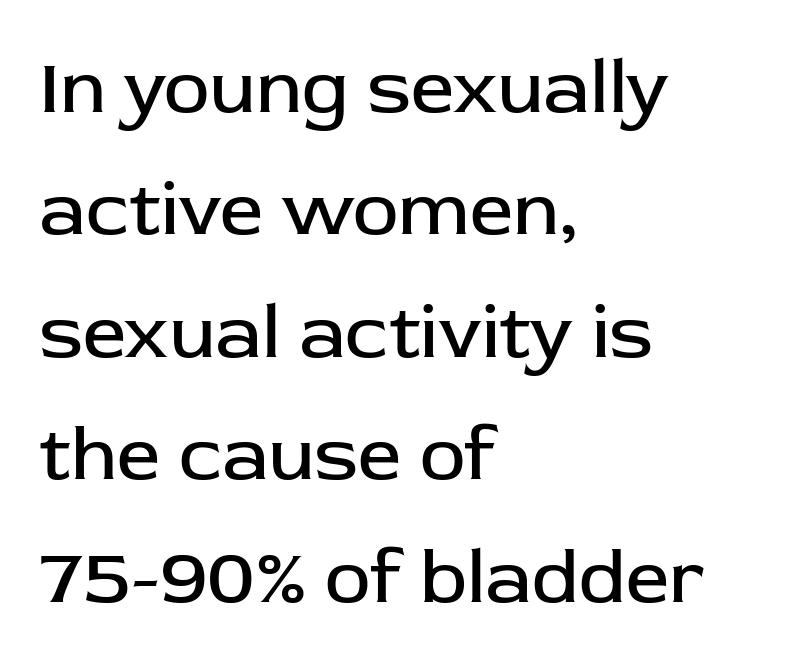
Q: Is the text bold? A: No.
Q: Is the text italic (slanted)? A: No, it is upright.
Q: Is the typeface a serif or a sans-serif typeface? A: Sans-serif.
Q: Is the text underlined? A: No.
Q: How is the paragraph aligned? A: Left-aligned.
Q: Is the spacing between letters normal or unusually wide? A: Normal.
Q: Is the spacing between lines tight, normal or loose? A: Normal.
Q: Width (condensed, normal, or wide)? A: Normal.
Q: Stroke contrast? A: Low.
Q: x-height? A: Medium.
Q: Monospaced? A: No.
